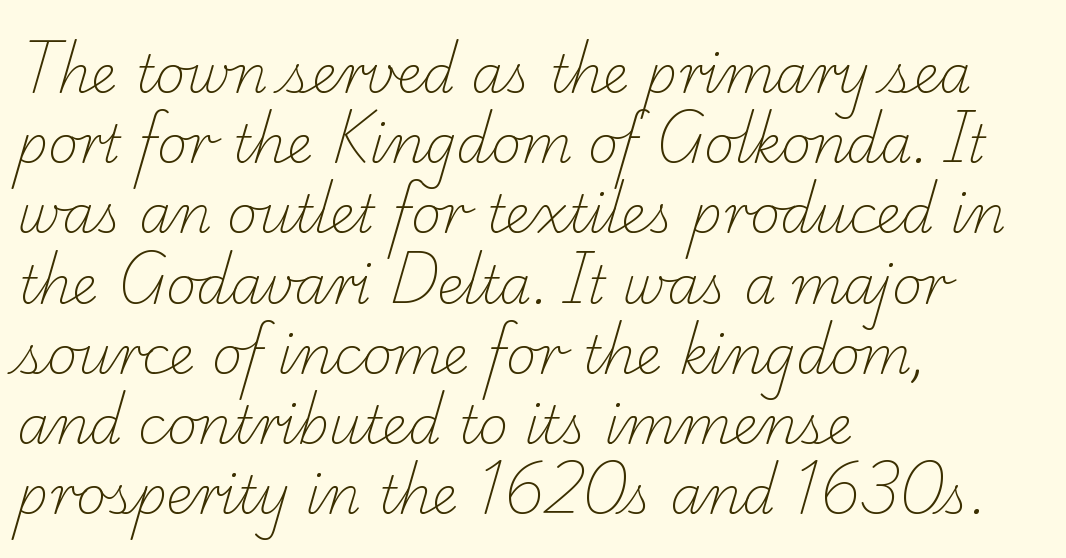
Q: Is the text bold? A: No.
Q: Is the typeface a serif or a sans-serif typeface? A: Serif.
Q: Is the text underlined? A: No.
Q: How is the paragraph aligned? A: Left-aligned.
Q: Is the spacing between letters normal or unusually wide? A: Normal.
Q: Is the spacing between lines tight, normal or loose? A: Normal.
Q: Width (condensed, normal, or wide)? A: Normal.
Q: Stroke contrast? A: Low.
Q: x-height? A: Small.
Q: Monospaced? A: No.
